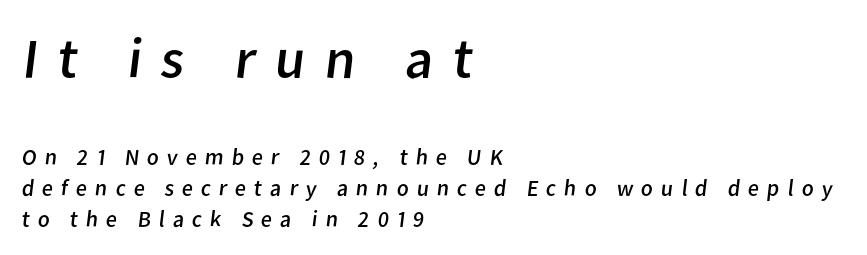
Does the type have serifs? No, each stem ends abruptly. Each new line begins a customary step beneath the previous one. The lines in this sample share a left origin and differ only in where they stop. The foot of each line stays bare and open. Short note: letters widely spaced.
